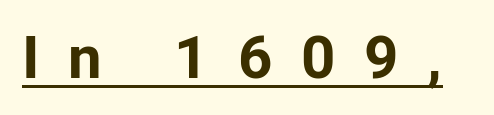
{"serif": "no", "italic": "no", "bold": "yes", "weight": "bold", "width": "normal", "stroke_contrast": "low", "x_height": "medium", "monospaced": "no", "underline": "yes", "letter_spacing": "wide", "letter_spacing_em": 0.48, "glyph_px": 60}
